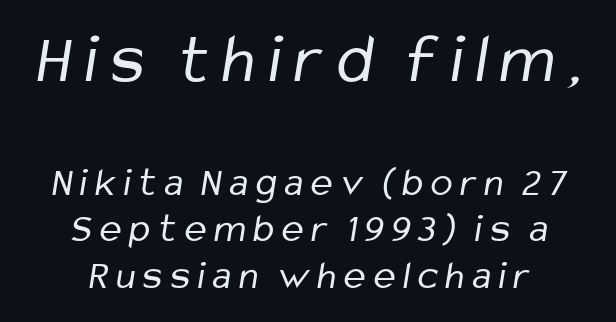
{"serif": "no", "bold": "no", "weight": "regular", "width": "condensed", "stroke_contrast": "low", "x_height": "medium", "monospaced": "no", "underline": "no", "align": "center", "line_spacing": "tight", "line_spacing_ratio": 1.14, "larger_block": "first", "size_ratio": 1.73, "glyph_px": 71}
